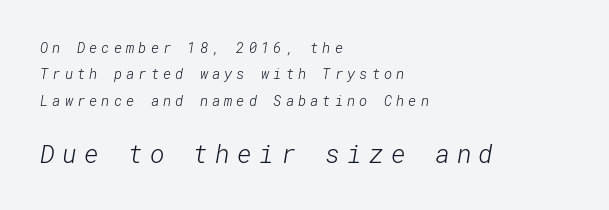
The image shows 25 px text type; set left-aligned, line spacing 1.88x, unusually wide letter spacing (+0.29 em), not underlined; the second (bottom) block is 1.79x larger.
